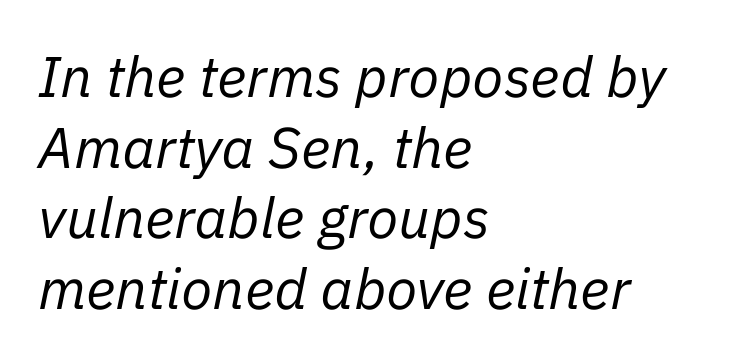
{"italic": "yes", "lean": "right", "slant_degrees": 11, "bold": "no", "weight": "regular", "width": "normal", "stroke_contrast": "low", "x_height": "medium", "monospaced": "no", "underline": "no", "align": "left", "line_spacing_ratio": 1.24, "letter_spacing": "normal", "letter_spacing_em": 0.0, "glyph_px": 57}
